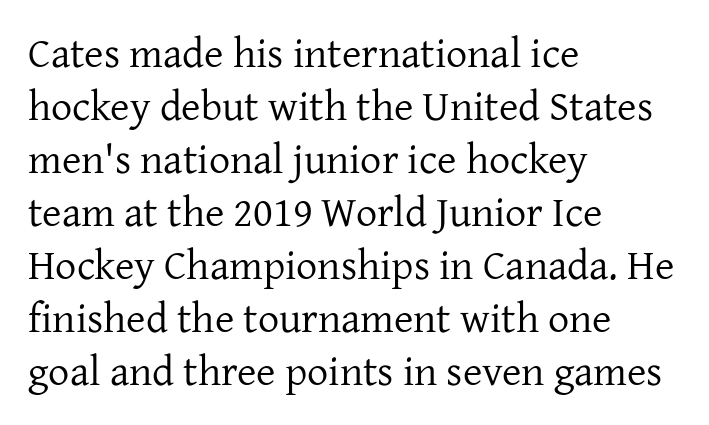
{"serif": "yes", "italic": "no", "bold": "no", "weight": "regular", "width": "normal", "stroke_contrast": "low", "x_height": "medium", "monospaced": "no", "underline": "no", "align": "left", "line_spacing": "normal", "line_spacing_ratio": 1.26, "letter_spacing": "normal", "letter_spacing_em": 0.0, "glyph_px": 42}
